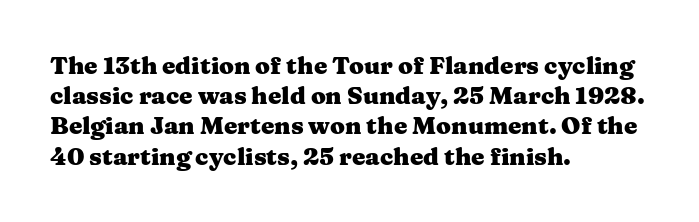
{"italic": "no", "bold": "yes", "underline": "no", "align": "left", "line_spacing": "normal", "line_spacing_ratio": 1.26, "letter_spacing": "normal", "letter_spacing_em": 0.0, "glyph_px": 24}
